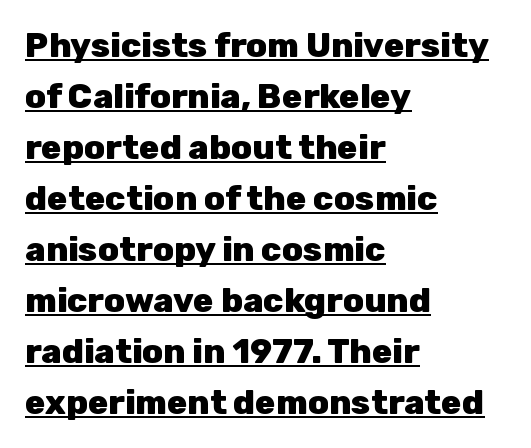
The letterforms sit shoulder to shoulder at normal distance. The characters display no serif detailing; their extremities are plain. A typesetter would call this leading conventional body-copy spacing. Typographic density is high because the face is bold.
